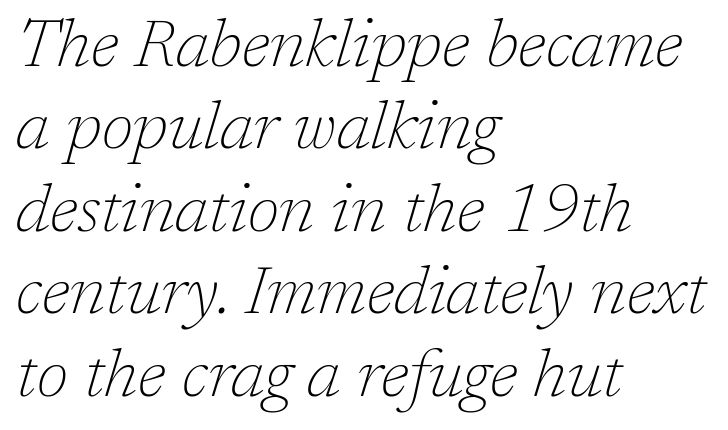
Notice how the stems are inclined rather than vertical — that's the hallmark of italics. A student would call this left alignment; a typographer would say flush left, rag right. Bare-footed words on every line. Spacing verdict: proportional, widths tailored to each character.
